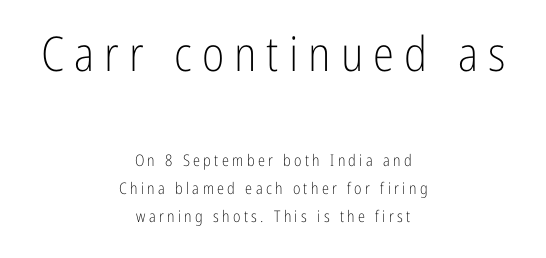
In terms of posture, this sample is upright. A clean baseline with only descenders dipping below it. No letter is thick-stroked: the sample isn't bold. These lines are rendered in a variable-pitch font. The passage shown has open, widely tracked lettering throughout. Notice how the passage keeps no hard edge, just a central spine.
